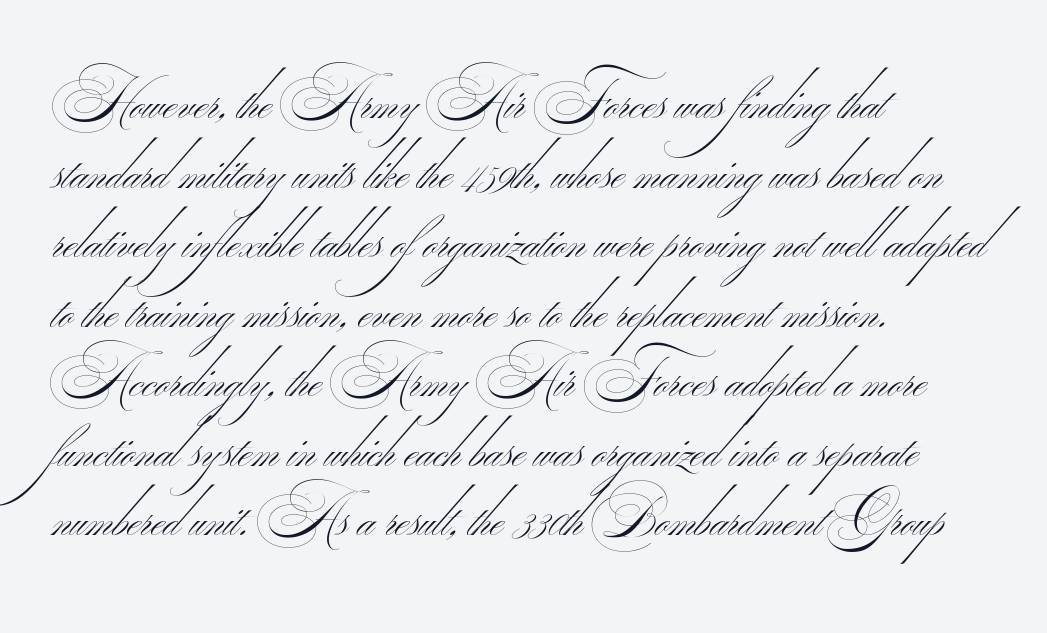
The image shows 57 px thin, wide sans-serif type; set left-aligned, line spacing 1.22x, normal letter spacing, not underlined; medium stroke contrast.
